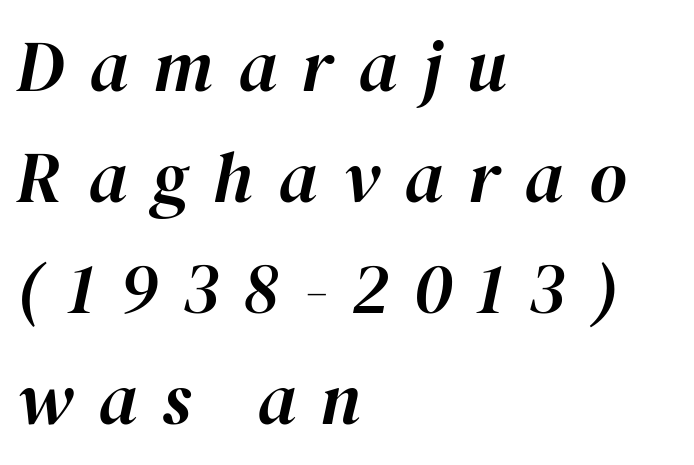
Q: Is the text italic (slanted)? A: Yes, it leans right by about 12 degrees.
Q: Is the text underlined? A: No.
Q: How is the paragraph aligned? A: Left-aligned.
Q: Is the spacing between letters normal or unusually wide? A: Unusually wide.
Q: Is the spacing between lines tight, normal or loose? A: Normal.
Q: Width (condensed, normal, or wide)? A: Normal.
Q: Stroke contrast? A: High.
Q: x-height? A: Medium.
Q: Monospaced? A: No.
